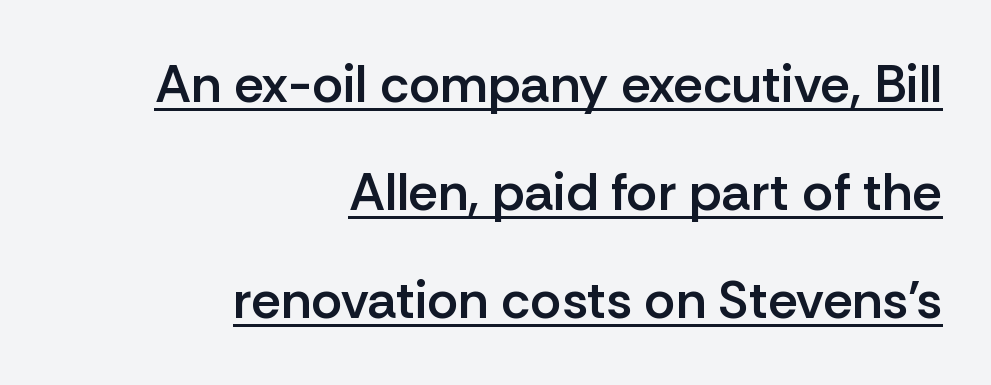
{"serif": "no", "italic": "no", "bold": "semi", "weight": "semibold", "width": "normal", "stroke_contrast": "low", "x_height": "medium", "monospaced": "no", "underline": "yes", "align": "right", "line_spacing": "loose", "line_spacing_ratio": 2.04, "letter_spacing": "normal", "letter_spacing_em": 0.0, "glyph_px": 53}
